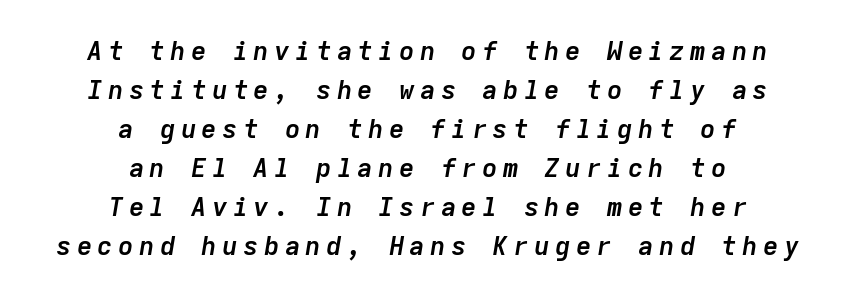
The image shows 26 px bold type, italic (leaning right); set centered, normal line spacing (1.5x), unusually wide letter spacing (+0.2 em), not underlined.
